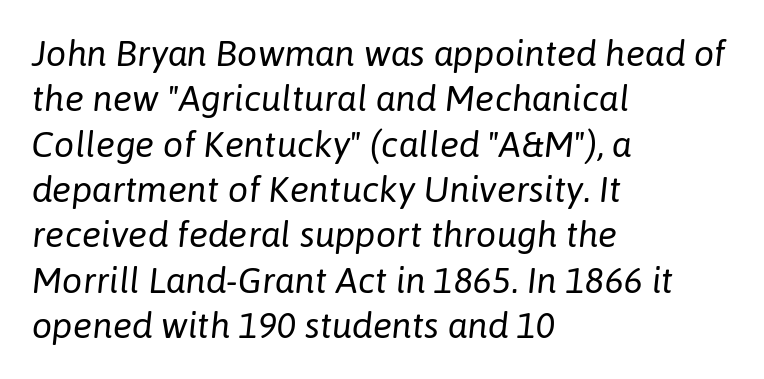
The image shows 36 px regular-weight type, italic (leaning right); set left-aligned, normal line spacing (1.26x), normal letter spacing, not underlined; low stroke contrast and a medium x-height.
